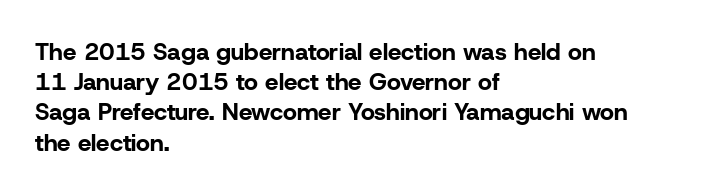
{"italic": "no", "bold": "yes", "underline": "no", "align": "left", "line_spacing": "normal", "line_spacing_ratio": 1.26, "letter_spacing": "normal", "letter_spacing_em": 0.0, "glyph_px": 24}
